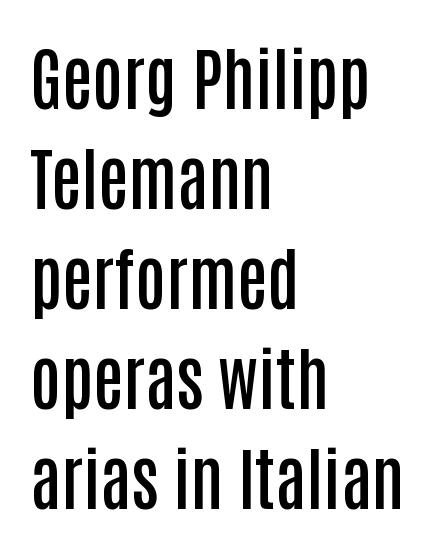
Q: Is the text bold? A: Semi-bold.
Q: Is the text italic (slanted)? A: No, it is upright.
Q: Is the typeface a serif or a sans-serif typeface? A: Sans-serif.
Q: Is the text underlined? A: No.
Q: How is the paragraph aligned? A: Left-aligned.
Q: Is the spacing between letters normal or unusually wide? A: Normal.
Q: Is the spacing between lines tight, normal or loose? A: Normal.
Q: Width (condensed, normal, or wide)? A: Condensed.
Q: Stroke contrast? A: Low.
Q: x-height? A: Large.
Q: Monospaced? A: No.
